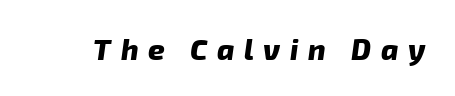
Q: Is the text bold? A: Yes.
Q: Is the typeface a serif or a sans-serif typeface? A: Sans-serif.
Q: Is the text underlined? A: No.
Q: Is the spacing between letters normal or unusually wide? A: Unusually wide.
Q: Width (condensed, normal, or wide)? A: Normal.
Q: Stroke contrast? A: Low.
Q: x-height? A: Medium.
Q: Monospaced? A: No.
